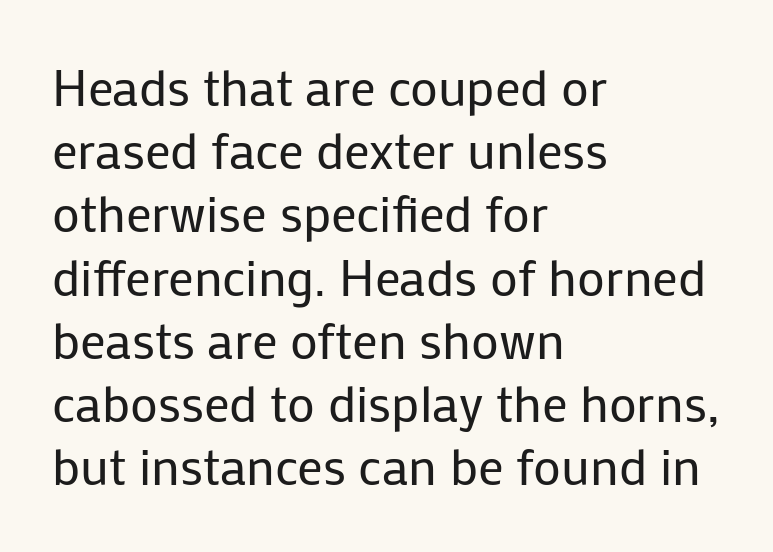
{"serif": "no", "italic": "no", "bold": "no", "weight": "regular", "width": "normal", "stroke_contrast": "low", "x_height": "medium", "monospaced": "no", "underline": "no", "align": "left", "line_spacing_ratio": 1.24, "letter_spacing": "normal", "letter_spacing_em": 0.0, "glyph_px": 51}
